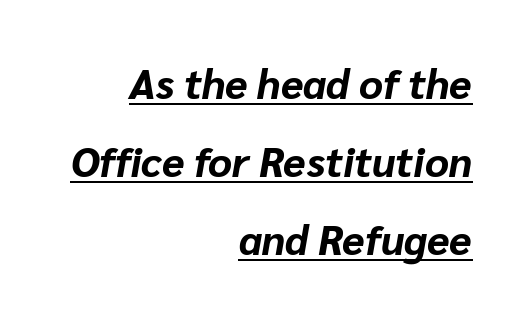
{"italic": "yes", "lean": "right", "slant_degrees": 10, "bold": "yes", "weight": "bold", "width": "normal", "stroke_contrast": "low", "x_height": "medium", "monospaced": "no", "underline": "yes", "align": "right", "line_spacing": "loose", "line_spacing_ratio": 1.9, "letter_spacing": "normal", "letter_spacing_em": 0.0, "glyph_px": 41}
